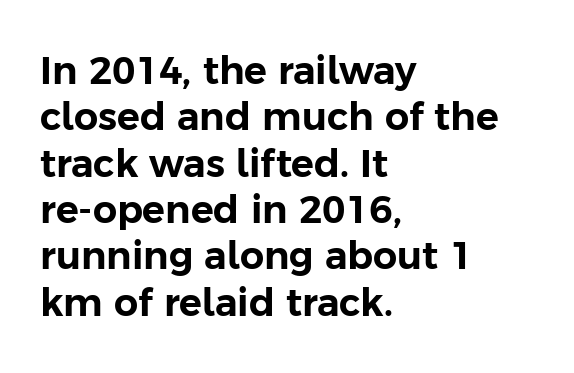
{"serif": "no", "italic": "no", "width": "normal", "stroke_contrast": "low", "x_height": "medium", "monospaced": "no", "underline": "no", "align": "left", "line_spacing_ratio": 1.22, "letter_spacing": "normal", "letter_spacing_em": 0.0, "glyph_px": 38}
